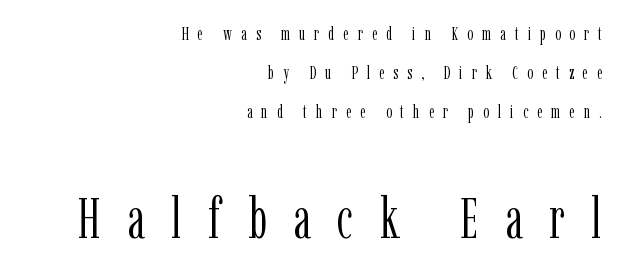
The image shows 57 px light, condensed serif type, upright; set right-aligned, loose line spacing (2.04x), unusually wide letter spacing (+0.46 em), not underlined; the second (bottom) block is 3.0x larger; low stroke contrast and a medium x-height.
